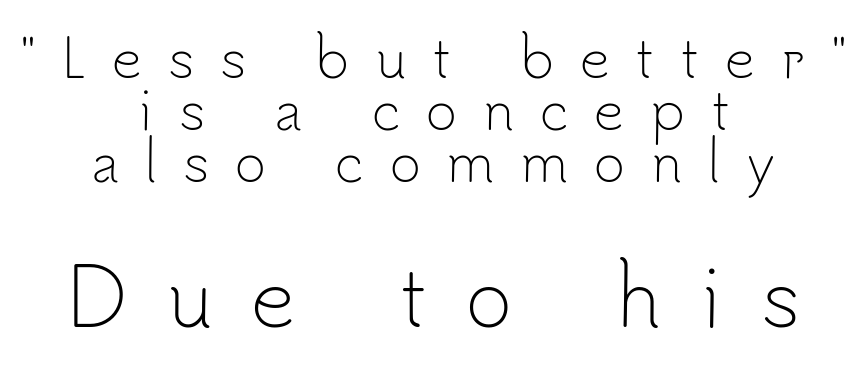
{"serif": "no", "italic": "no", "bold": "no", "weight": "light", "width": "normal", "stroke_contrast": "low", "x_height": "small", "monospaced": "no", "underline": "no", "align": "center", "line_spacing": "tight", "line_spacing_ratio": 0.98, "letter_spacing": "wide", "letter_spacing_em": 0.49, "larger_block": "second", "size_ratio": 1.49, "glyph_px": 79}
